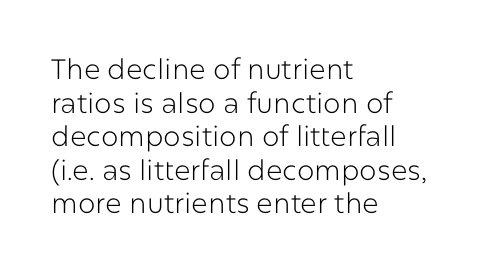
Check where the strokes stop: nothing finishes them off — pure sans. Honestly, the letter spacing is just normal — you wouldn't notice it. Just letters on the line, the space beneath them empty. You could not count columns in this text — the font is proportionally spaced. A student would call this left alignment; a typographer would say flush left, rag right. You can tell it's not italic because the verticals are truly vertical.
